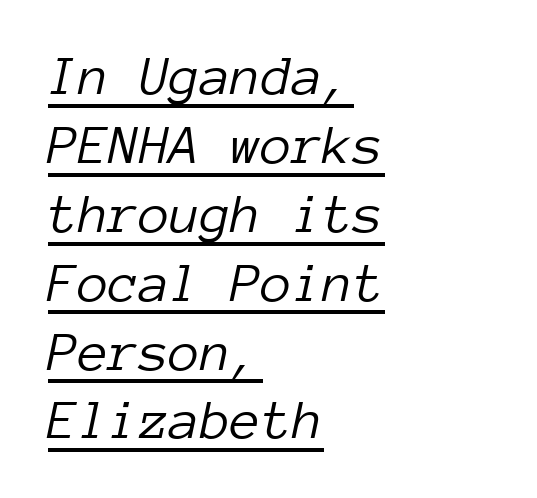
The image shows 56 px light type, italic (leaning right), monospaced; set left-aligned, line spacing 1.23x, normal letter spacing, underlined; low stroke contrast and a medium x-height.
